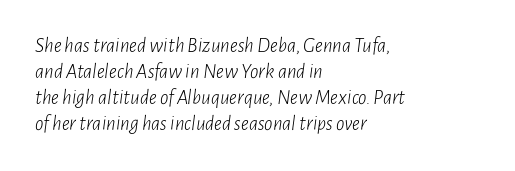
{"italic": "yes", "lean": "right", "slant_degrees": 7, "bold": "no", "underline": "no", "align": "left", "line_spacing_ratio": 1.24, "letter_spacing": "normal", "letter_spacing_em": 0.0, "glyph_px": 21}
